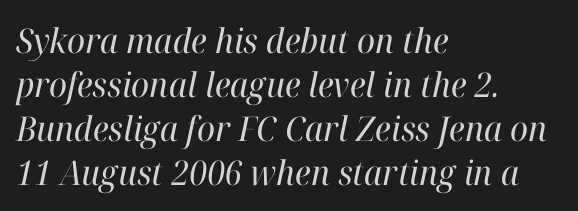
{"serif": "yes", "italic": "yes", "lean": "right", "slant_degrees": 12, "bold": "no", "weight": "regular", "width": "normal", "stroke_contrast": "high", "x_height": "medium", "monospaced": "no", "underline": "no", "align": "left", "line_spacing": "normal", "line_spacing_ratio": 1.29, "letter_spacing": "normal", "letter_spacing_em": 0.0, "glyph_px": 34}
